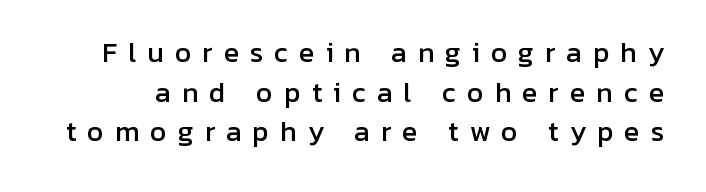
The image shows 26 px text type, upright; set normal line spacing (1.52x), unusually wide letter spacing (+0.42 em), not underlined.
